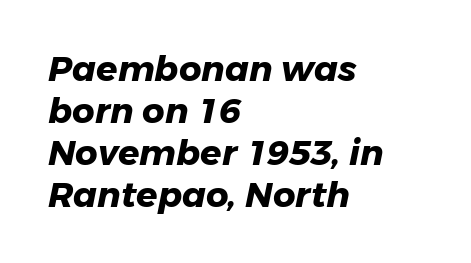
The image shows 35 px heavy sans-serif type; set left-aligned, line spacing 1.2x, normal letter spacing, not underlined; low stroke contrast and a medium x-height.
